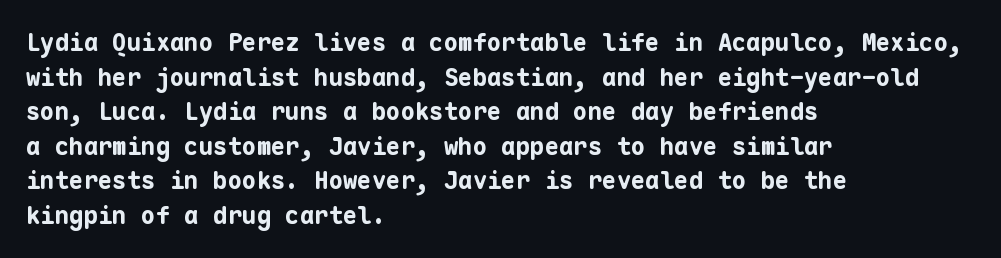
Q: Is the text bold? A: Yes.
Q: Is the text italic (slanted)? A: No, it is upright.
Q: Is the text underlined? A: No.
Q: How is the paragraph aligned? A: Left-aligned.
Q: Is the spacing between letters normal or unusually wide? A: Normal.
Q: Is the spacing between lines tight, normal or loose? A: Normal.
